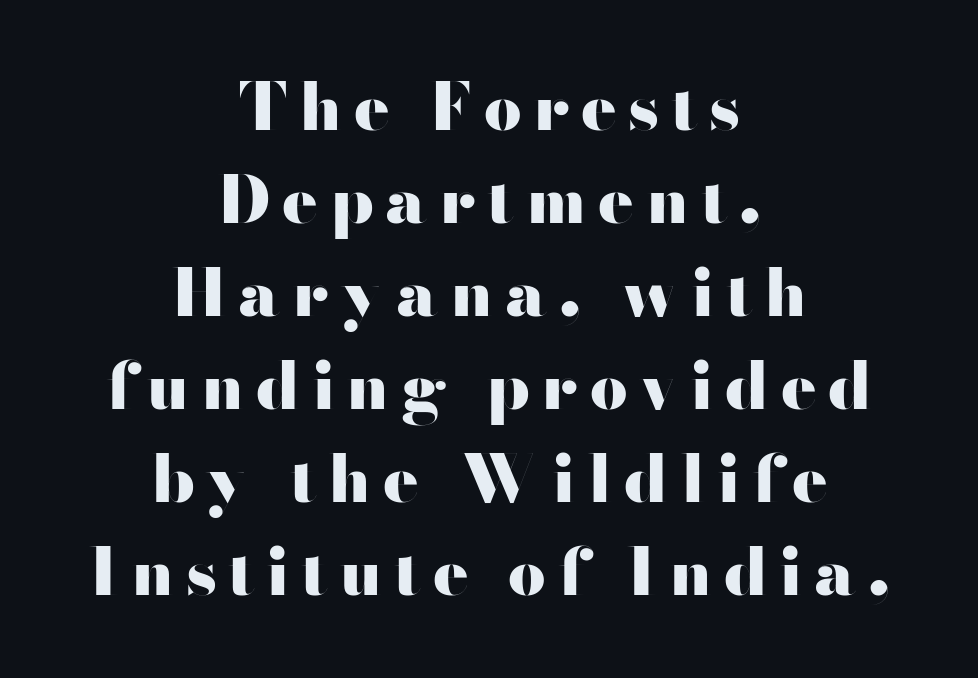
{"italic": "no", "bold": "yes", "weight": "heavy", "width": "wide", "stroke_contrast": "high", "x_height": "small", "monospaced": "no", "underline": "no", "align": "center", "line_spacing": "normal", "line_spacing_ratio": 1.41, "glyph_px": 66}
